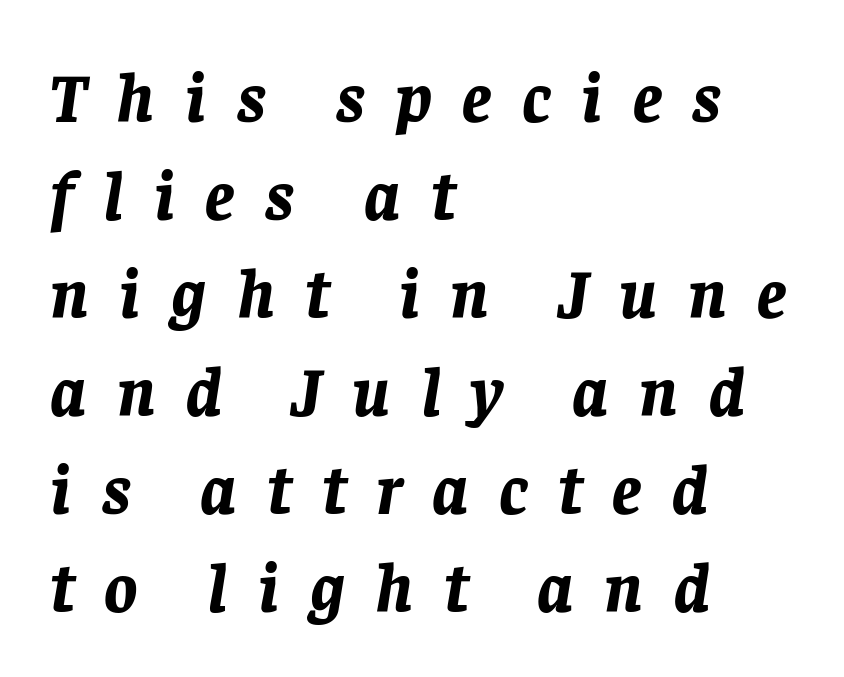
The image shows 69 px bold type, italic (leaning right); set left-aligned, normal line spacing (1.42x), unusually wide letter spacing (+0.44 em), not underlined; low stroke contrast and a large x-height.
